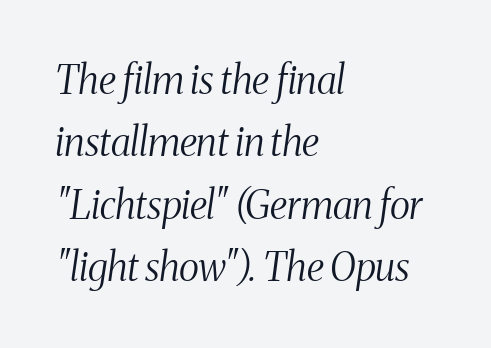
{"serif": "yes", "italic": "yes", "lean": "right", "slant_degrees": 8, "bold": "no", "weight": "light", "width": "condensed", "stroke_contrast": "medium", "x_height": "medium", "monospaced": "no", "underline": "no", "align": "left", "line_spacing": "normal", "line_spacing_ratio": 1.6, "letter_spacing": "normal", "letter_spacing_em": 0.0, "glyph_px": 39}
